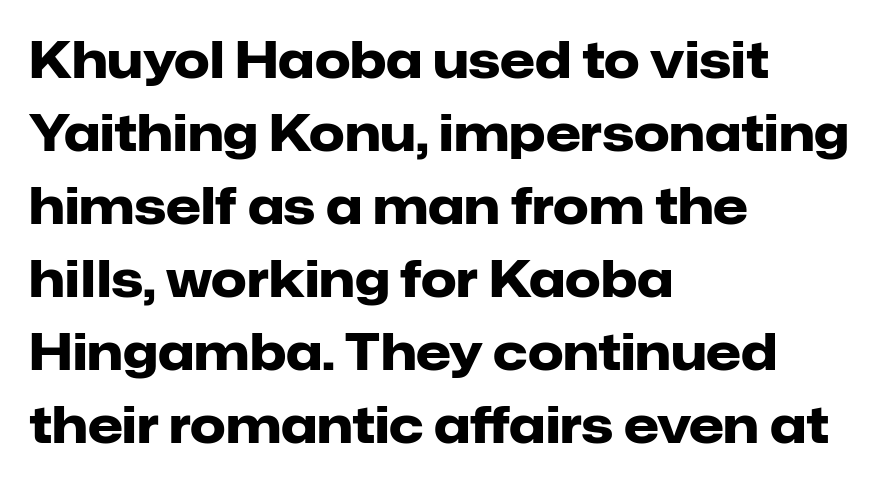
{"serif": "no", "italic": "no", "bold": "yes", "weight": "heavy", "width": "normal", "stroke_contrast": "low", "x_height": "medium", "monospaced": "no", "underline": "no", "align": "left", "line_spacing": "normal", "line_spacing_ratio": 1.46, "letter_spacing": "normal", "letter_spacing_em": 0.0, "glyph_px": 50}
